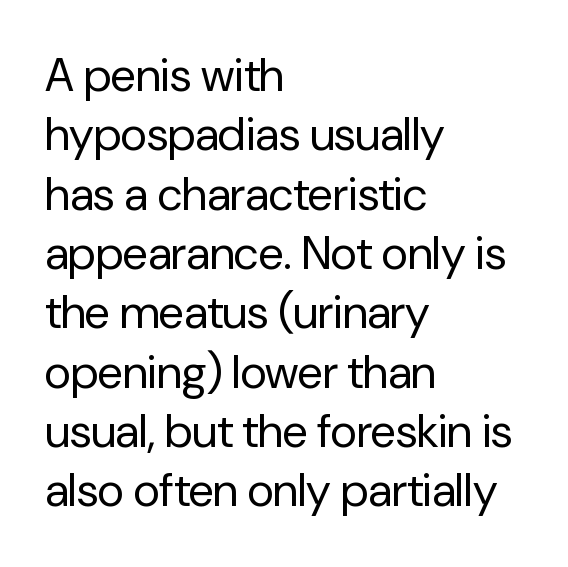
Observe the ordinary spacing: letters are neighbours, not strangers. What kind of face is this? One without serifs — a sans. This rendering features lettering with no underline. Posture: upright roman.
